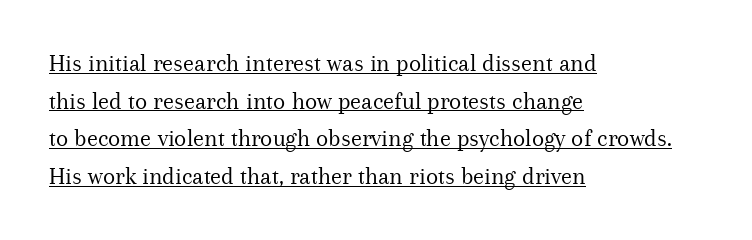
The image shows 25 px text type, upright; set left-aligned, normal line spacing (1.51x), normal letter spacing, underlined.
